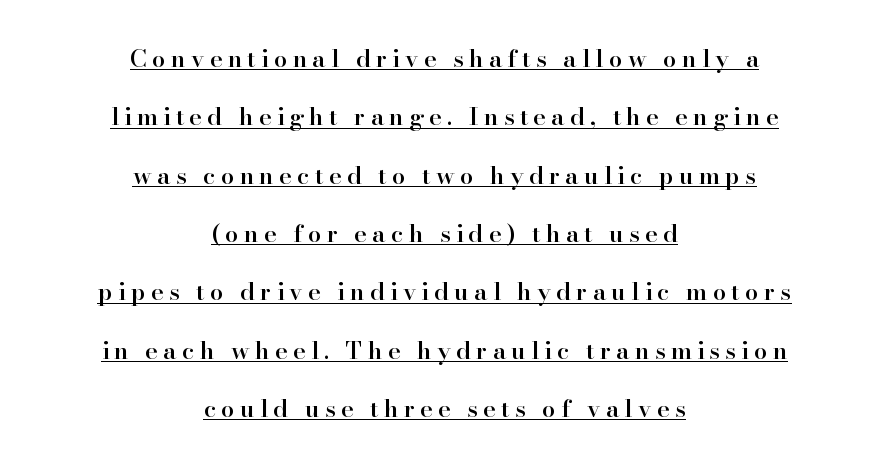
{"italic": "no", "bold": "semi", "underline": "yes", "align": "center", "line_spacing": "loose", "line_spacing_ratio": 2.43, "letter_spacing": "wide", "letter_spacing_em": 0.22, "glyph_px": 24}
